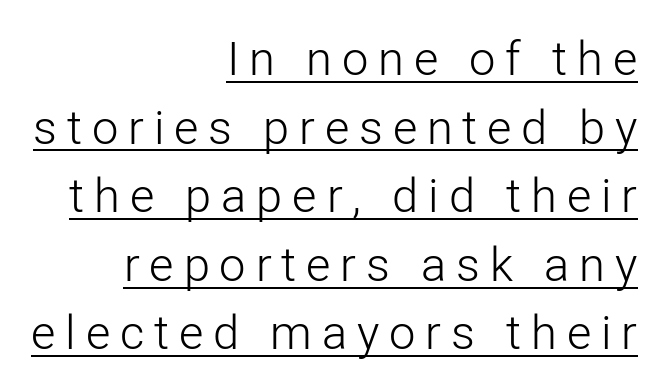
{"serif": "no", "italic": "no", "bold": "no", "weight": "light", "width": "normal", "stroke_contrast": "low", "x_height": "medium", "monospaced": "no", "underline": "yes", "align": "right", "line_spacing": "normal", "line_spacing_ratio": 1.46, "letter_spacing": "wide", "letter_spacing_em": 0.21, "glyph_px": 47}
